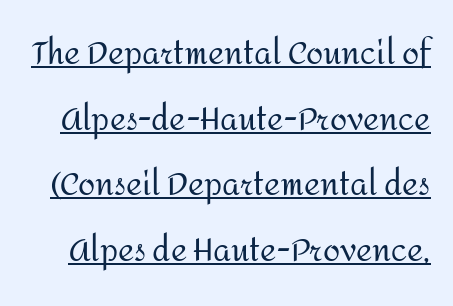
The image shows 31 px regular-weight sans-serif type, upright; set loose line spacing (2.12x), normal letter spacing, underlined; medium stroke contrast and a medium x-height.
